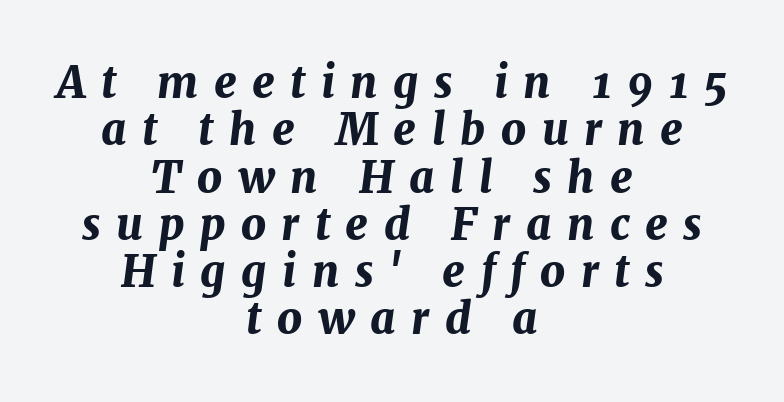
Q: Is the text bold? A: Yes.
Q: Is the text italic (slanted)? A: Yes, it leans right by about 7 degrees.
Q: Is the text underlined? A: No.
Q: How is the paragraph aligned? A: Centered.
Q: Is the spacing between letters normal or unusually wide? A: Unusually wide.
Q: Is the spacing between lines tight, normal or loose? A: Tight.
Q: Width (condensed, normal, or wide)? A: Normal.
Q: Stroke contrast? A: Medium.
Q: x-height? A: Medium.
Q: Monospaced? A: No.
